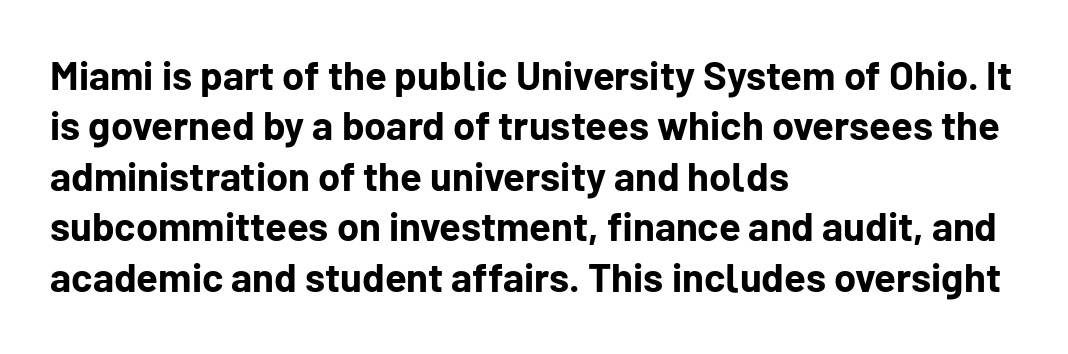
{"serif": "no", "italic": "no", "bold": "yes", "weight": "bold", "width": "normal", "stroke_contrast": "low", "x_height": "medium", "monospaced": "no", "underline": "no", "align": "left", "line_spacing": "normal", "line_spacing_ratio": 1.26, "letter_spacing": "normal", "letter_spacing_em": 0.0, "glyph_px": 40}
